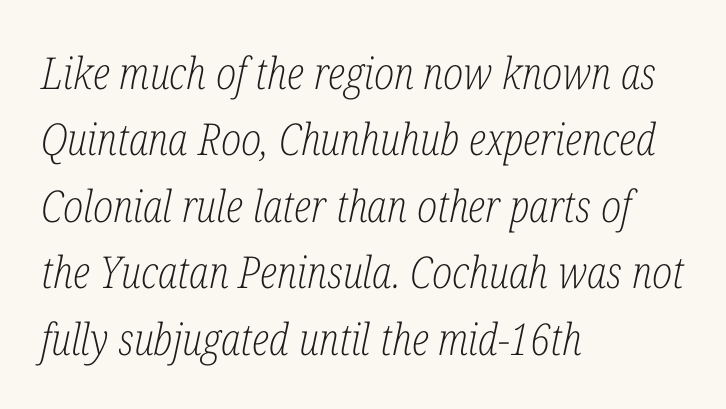
Q: Is the text bold? A: No.
Q: Is the text italic (slanted)? A: Yes, it leans right by about 12 degrees.
Q: Is the typeface a serif or a sans-serif typeface? A: Serif.
Q: Is the text underlined? A: No.
Q: How is the paragraph aligned? A: Left-aligned.
Q: Is the spacing between letters normal or unusually wide? A: Normal.
Q: Is the spacing between lines tight, normal or loose? A: Normal.
Q: Width (condensed, normal, or wide)? A: Condensed.
Q: Stroke contrast? A: Low.
Q: x-height? A: Medium.
Q: Monospaced? A: No.
